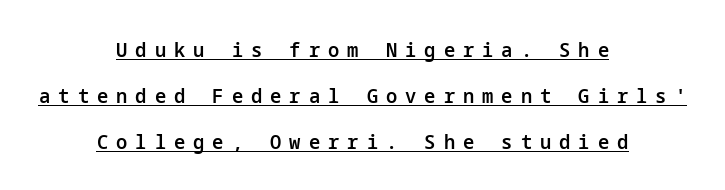
This rendering uses center alignment, leaving both contours irregular but symmetric. The font is running at a semibold setting, under full bold. The horizontal fit of the characters is loose and conspicuously gappy. Every stem runs plumb, perpendicular to the baseline.
